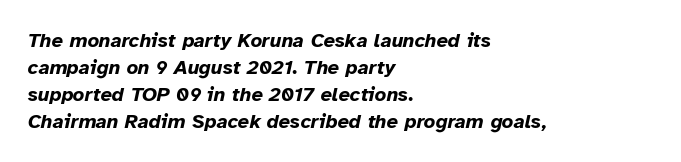
The image shows 20 px bold type, italic (leaning right); set left-aligned, normal line spacing (1.35x), normal letter spacing, not underlined.
